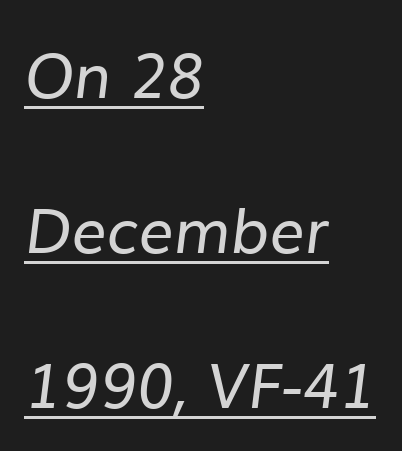
The image shows 62 px regular-weight sans-serif type; set left-aligned, loose line spacing (2.5x), normal letter spacing, underlined; low stroke contrast and a medium x-height.
